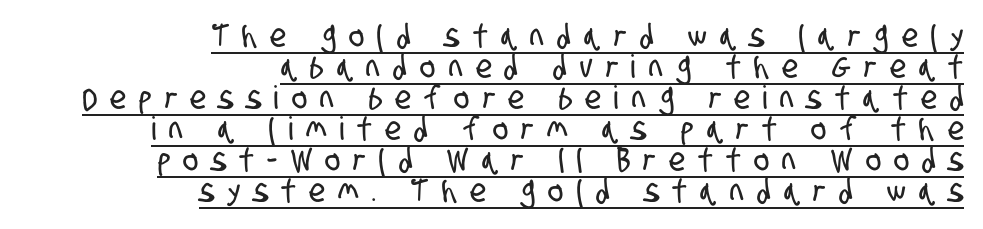
Think of a printed novel: that variable character pitch is what you see here. Which margin do the lines hug? The right one — the left edge is uneven. A baseline rule has been typeset under these characters. The glyphs in this specimen are sans serif. Glyph-to-glyph distance is far greater than everyday printed text.
